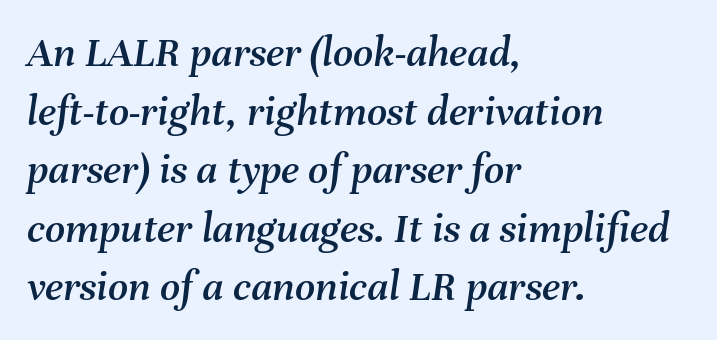
{"italic": "yes", "lean": "right", "slant_degrees": 8, "width": "normal", "stroke_contrast": "medium", "x_height": "medium", "monospaced": "no", "underline": "no", "align": "left", "line_spacing": "normal", "line_spacing_ratio": 1.33, "letter_spacing": "normal", "letter_spacing_em": 0.0, "glyph_px": 44}
